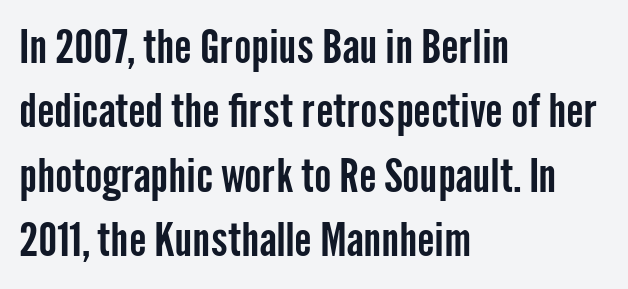
Q: Is the text italic (slanted)? A: No, it is upright.
Q: Is the typeface a serif or a sans-serif typeface? A: Sans-serif.
Q: Is the text underlined? A: No.
Q: How is the paragraph aligned? A: Left-aligned.
Q: Is the spacing between letters normal or unusually wide? A: Normal.
Q: Is the spacing between lines tight, normal or loose? A: Normal.
Q: Width (condensed, normal, or wide)? A: Condensed.
Q: Stroke contrast? A: Low.
Q: x-height? A: Medium.
Q: Monospaced? A: No.
